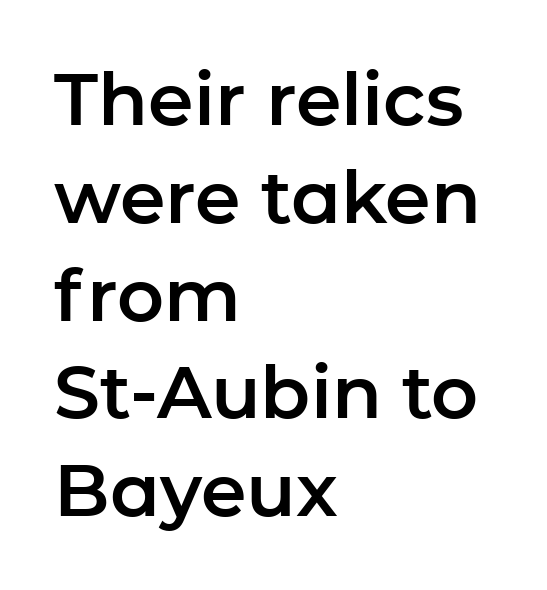
The image shows 73 px sans-serif type, upright; set left-aligned, normal line spacing (1.34x), normal letter spacing, not underlined; low stroke contrast and a medium x-height.
